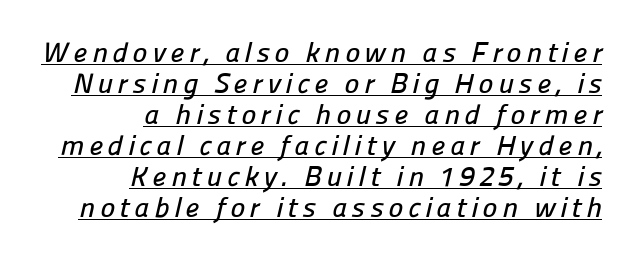
Q: Is the typeface a serif or a sans-serif typeface? A: Sans-serif.
Q: Is the text underlined? A: Yes.
Q: How is the paragraph aligned? A: Right-aligned.
Q: Is the spacing between lines tight, normal or loose? A: Tight.
Q: Width (condensed, normal, or wide)? A: Normal.
Q: Stroke contrast? A: Low.
Q: x-height? A: Medium.
Q: Monospaced? A: No.
